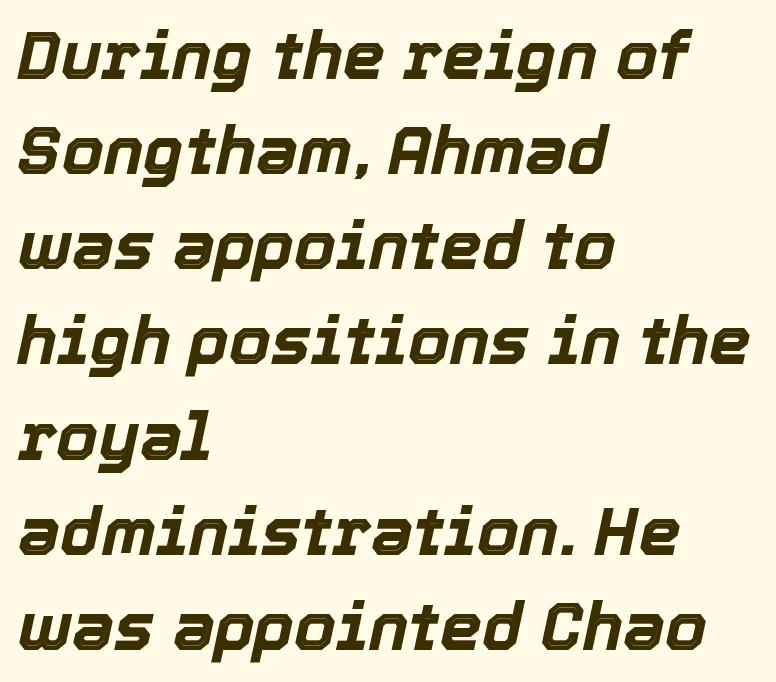
{"italic": "yes", "lean": "right", "slant_degrees": 12, "bold": "yes", "weight": "bold", "width": "normal", "x_height": "medium", "monospaced": "no", "underline": "no", "align": "left", "line_spacing": "normal", "line_spacing_ratio": 1.42, "letter_spacing": "normal", "letter_spacing_em": 0.0, "glyph_px": 67}
